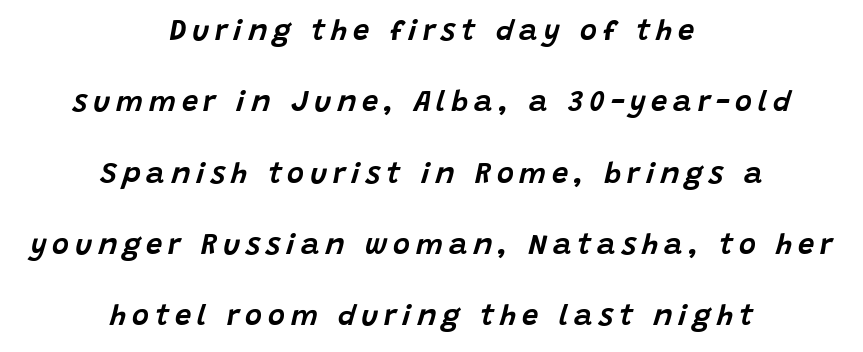
{"italic": "yes", "lean": "right", "slant_degrees": 15, "width": "normal", "stroke_contrast": "low", "x_height": "large", "monospaced": "no", "underline": "no", "align": "center", "line_spacing": "loose", "line_spacing_ratio": 2.46, "letter_spacing": "wide", "letter_spacing_em": 0.2, "glyph_px": 29}
